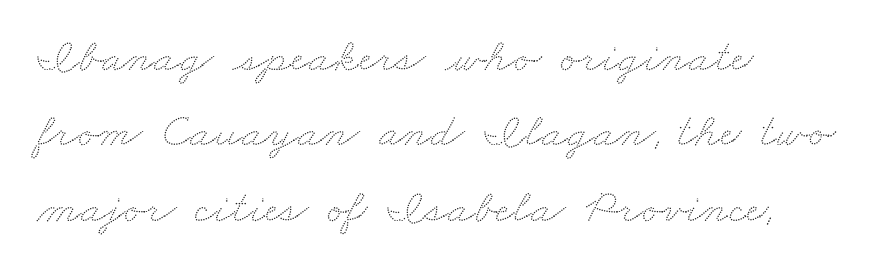
{"width": "wide", "stroke_contrast": "low", "x_height": "small", "monospaced": "no", "underline": "no", "align": "left", "line_spacing": "normal", "line_spacing_ratio": 1.57, "letter_spacing": "normal", "letter_spacing_em": 0.0, "glyph_px": 48}
